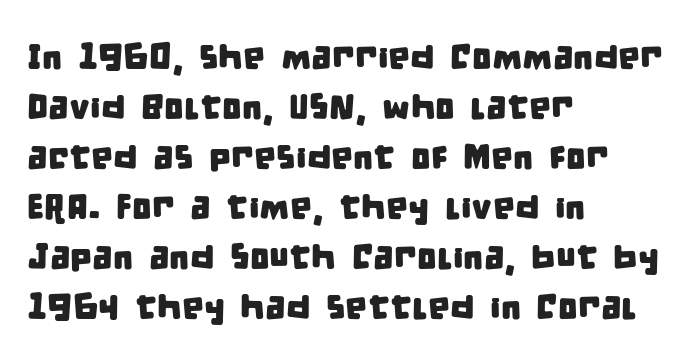
The passage shown is typed in a proportional face where columns would drift. The text block is weighted toward the left margin, trailing off unevenly rightward. No extra tracking has been applied to these lines. Normally led — the rows are evenly, conventionally spaced. Bare-footed words on every line. Each letter's strokes conclude bluntly, with no projecting serifs.
